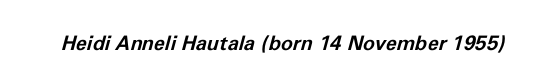
The specimen omits any rule beneath the text block's lines. Caption: standard tracking, unaltered. Designer's note — italics engaged. Typographic density is high because the face is bold.
